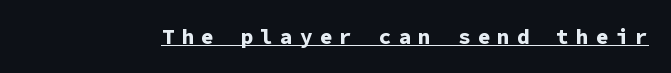
The image shows 21 px bold type, upright; set unusually wide letter spacing (+0.34 em), underlined.
